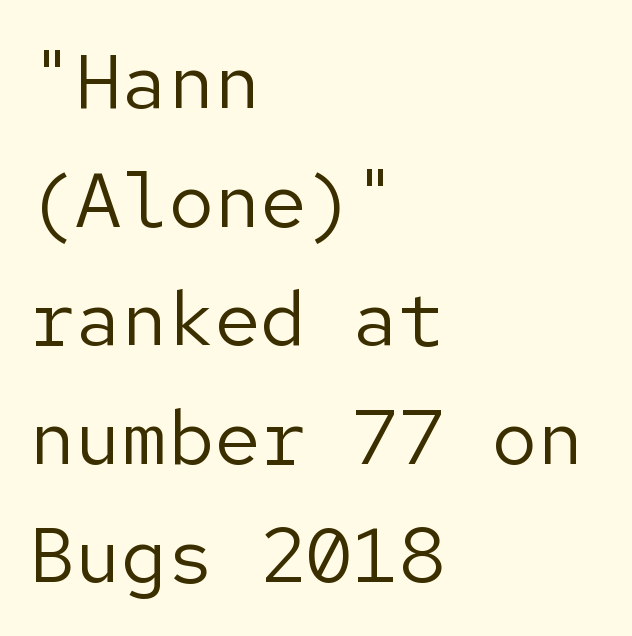
The image shows 77 px regular-weight sans-serif type, upright; set left-aligned, normal line spacing (1.54x), normal letter spacing, not underlined; low stroke contrast and a medium x-height.
